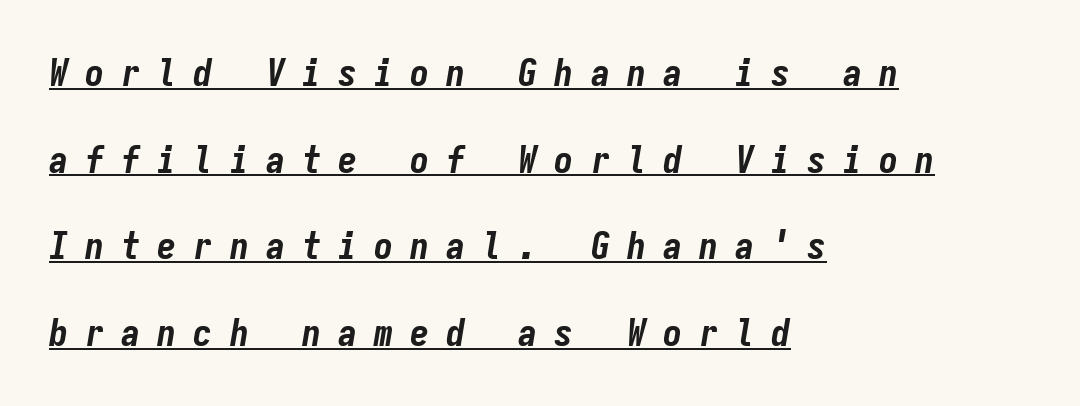
Q: Is the text bold? A: Yes.
Q: Is the text italic (slanted)? A: Yes, it leans right by about 9 degrees.
Q: Is the text underlined? A: Yes.
Q: How is the paragraph aligned? A: Left-aligned.
Q: Is the spacing between letters normal or unusually wide? A: Unusually wide.
Q: Is the spacing between lines tight, normal or loose? A: Loose.
Q: Width (condensed, normal, or wide)? A: Condensed.
Q: Stroke contrast? A: Low.
Q: x-height? A: Medium.
Q: Monospaced? A: Yes.
